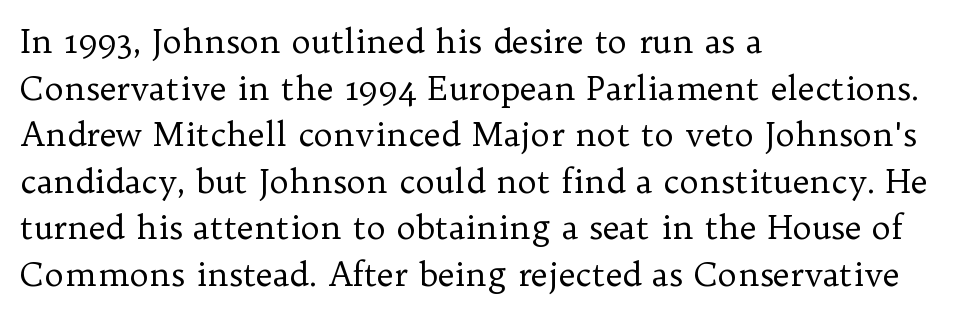
Q: Is the text bold? A: No.
Q: Is the text italic (slanted)? A: No, it is upright.
Q: Is the typeface a serif or a sans-serif typeface? A: Serif.
Q: Is the text underlined? A: No.
Q: How is the paragraph aligned? A: Left-aligned.
Q: Is the spacing between letters normal or unusually wide? A: Normal.
Q: Is the spacing between lines tight, normal or loose? A: Normal.
Q: Width (condensed, normal, or wide)? A: Normal.
Q: Stroke contrast? A: Low.
Q: x-height? A: Medium.
Q: Monospaced? A: No.
